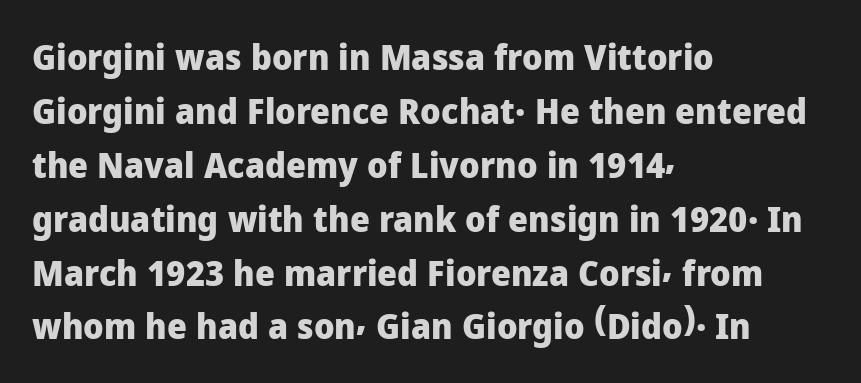
Q: Is the text bold? A: Yes.
Q: Is the text italic (slanted)? A: No, it is upright.
Q: Is the typeface a serif or a sans-serif typeface? A: Sans-serif.
Q: Is the text underlined? A: No.
Q: How is the paragraph aligned? A: Left-aligned.
Q: Is the spacing between letters normal or unusually wide? A: Normal.
Q: Is the spacing between lines tight, normal or loose? A: Normal.
Q: Width (condensed, normal, or wide)? A: Normal.
Q: Stroke contrast? A: Low.
Q: x-height? A: Medium.
Q: Monospaced? A: No.
